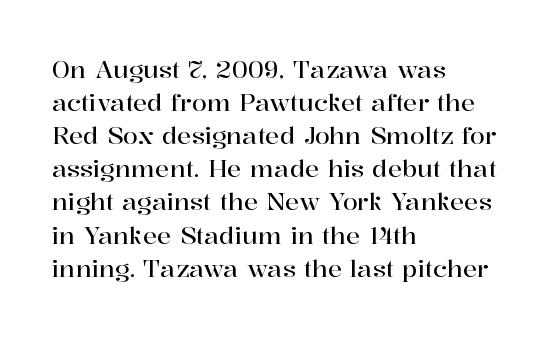
The lines are quadded left. Does extra space separate the letters? No, they use regular spacing. Tall strokes in this sample are plumb rather than angled. Notice how descenders clear the ascenders below comfortably — that's standard leading. This rendering features lettering with no underline.
